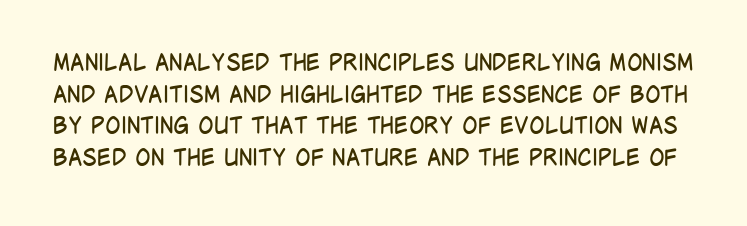
{"italic": "no", "bold": "no", "underline": "no", "line_spacing": "normal", "line_spacing_ratio": 1.38, "letter_spacing": "normal", "letter_spacing_em": 0.0, "glyph_px": 23}
